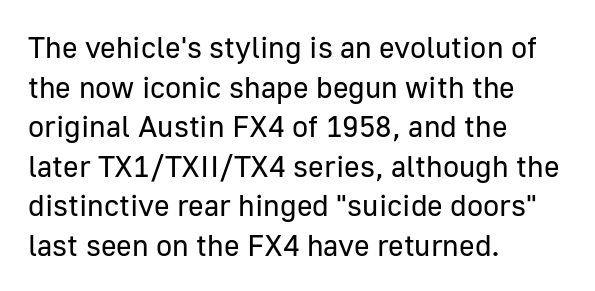
Each letter keeps its own natural width here, so spacing adapts to shape. Line beginnings align vertically; line endings do not. The characters display no serif detailing; their extremities are plain. The designer left line spacing at the default. Honestly, there is no underline to notice here at all.
